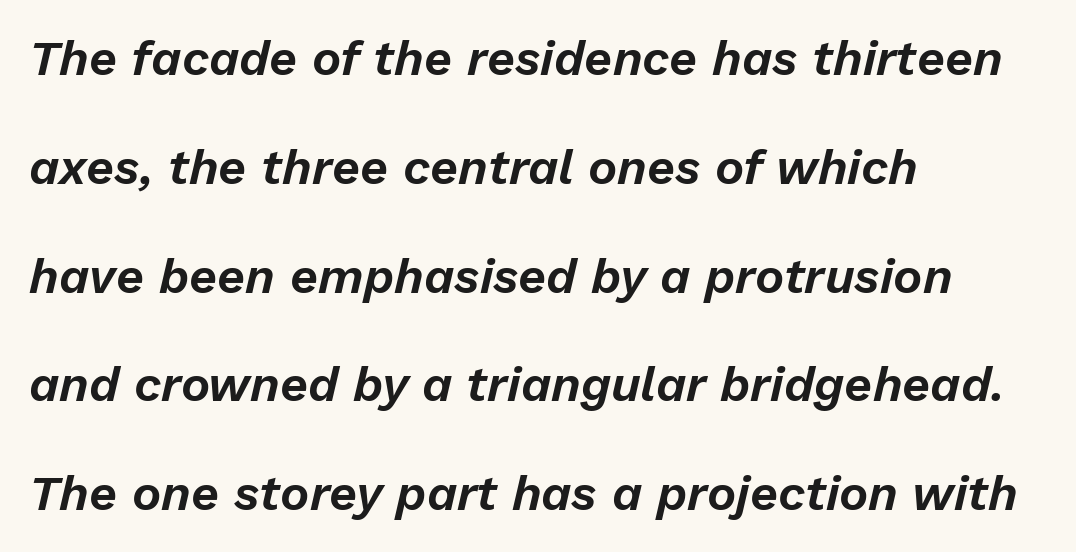
Glance below the letters and you will spot only blank space. Horizontal bands of white between lines are thick stripes. The font's italic variant was chosen for this text. Does extra space separate the letters? No, they use regular spacing.
